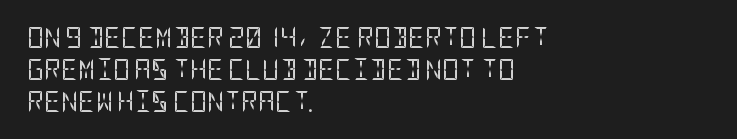
Q: Is the text bold? A: No.
Q: Is the text italic (slanted)? A: No, it is upright.
Q: Is the text underlined? A: No.
Q: How is the paragraph aligned? A: Left-aligned.
Q: Is the spacing between letters normal or unusually wide? A: Normal.
Q: Is the spacing between lines tight, normal or loose? A: Normal.
